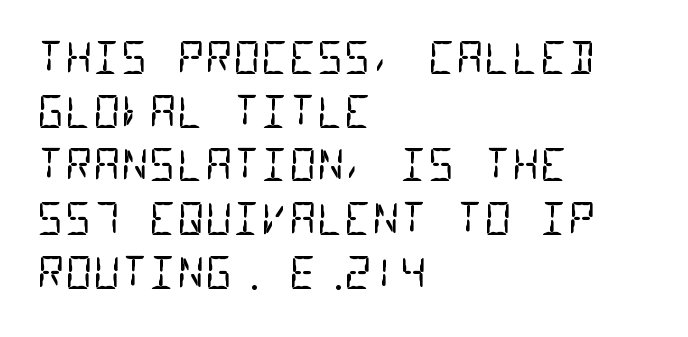
Q: Is the text bold? A: No.
Q: Is the typeface a serif or a sans-serif typeface? A: Sans-serif.
Q: Is the text underlined? A: No.
Q: How is the paragraph aligned? A: Left-aligned.
Q: Is the spacing between letters normal or unusually wide? A: Normal.
Q: Is the spacing between lines tight, normal or loose? A: Normal.
Q: Width (condensed, normal, or wide)? A: Condensed.
Q: Stroke contrast? A: Low.
Q: x-height? A: Large.
Q: Monospaced? A: Yes.
